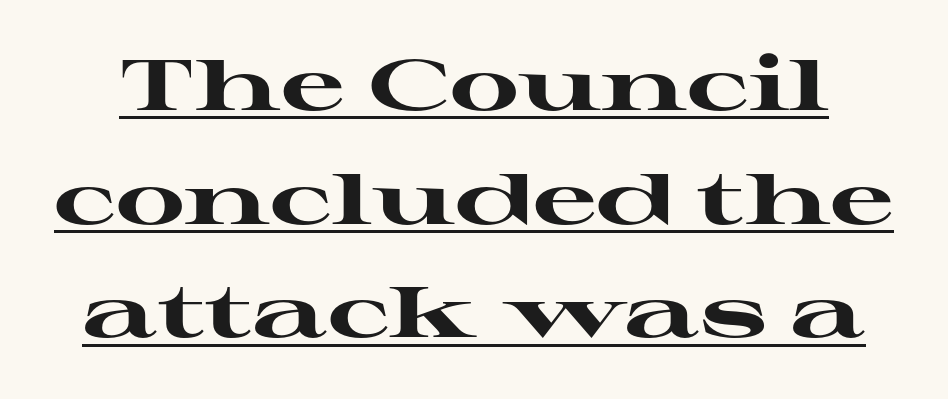
The image shows 71 px heavy, wide serif type, upright; set normal line spacing (1.6x), normal letter spacing, underlined; high stroke contrast and a medium x-height.
